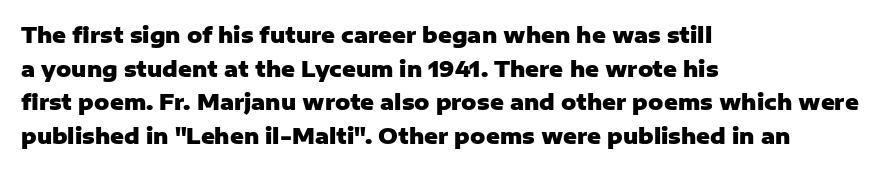
{"italic": "no", "bold": "yes", "underline": "no", "align": "left", "line_spacing": "normal", "line_spacing_ratio": 1.6, "letter_spacing": "normal", "letter_spacing_em": 0.0, "glyph_px": 21}
